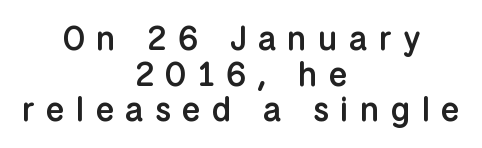
Glyph-to-glyph distance is far greater than everyday printed text. These words are printed semibold, heavier than regular yet not bold. The font family rendered here belongs to the sans-serif group. Any mark beneath the type? The region is blank.
